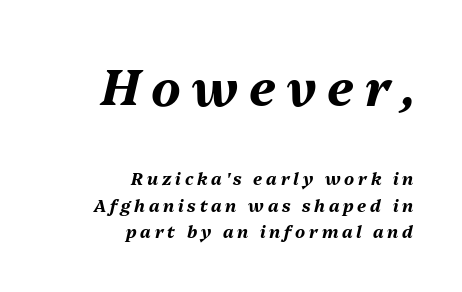
Q: Is the text bold? A: Yes.
Q: Is the text italic (slanted)? A: Yes, it leans right by about 13 degrees.
Q: Is the text underlined? A: No.
Q: How is the paragraph aligned? A: Right-aligned.
Q: Is the spacing between letters normal or unusually wide? A: Unusually wide.
Q: Is the spacing between lines tight, normal or loose? A: Normal.
Q: Which block of text is set in a larger size, the first (top) or the second (bottom)? A: The first (top) one.
Q: Width (condensed, normal, or wide)? A: Normal.
Q: Stroke contrast? A: Medium.
Q: x-height? A: Medium.
Q: Monospaced? A: No.
